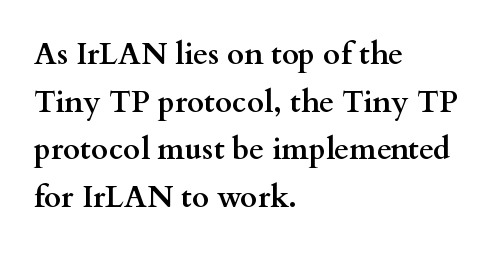
Q: Is the text bold? A: Yes.
Q: Is the text italic (slanted)? A: No, it is upright.
Q: Is the typeface a serif or a sans-serif typeface? A: Serif.
Q: Is the text underlined? A: No.
Q: How is the paragraph aligned? A: Left-aligned.
Q: Is the spacing between letters normal or unusually wide? A: Normal.
Q: Is the spacing between lines tight, normal or loose? A: Normal.
Q: Width (condensed, normal, or wide)? A: Wide.
Q: Stroke contrast? A: Medium.
Q: x-height? A: Small.
Q: Monospaced? A: No.
